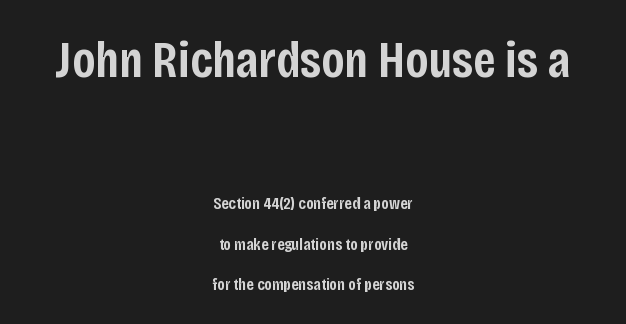
Ascenders rise straight up at ninety degrees. Characters follow at the spacing the type designer built in. Think of a printed novel: that variable character pitch is what you see here. This rendering employs a face without finishing strokes, i.e., a sans-serif. Short and long lines alike share a common midpoint.
